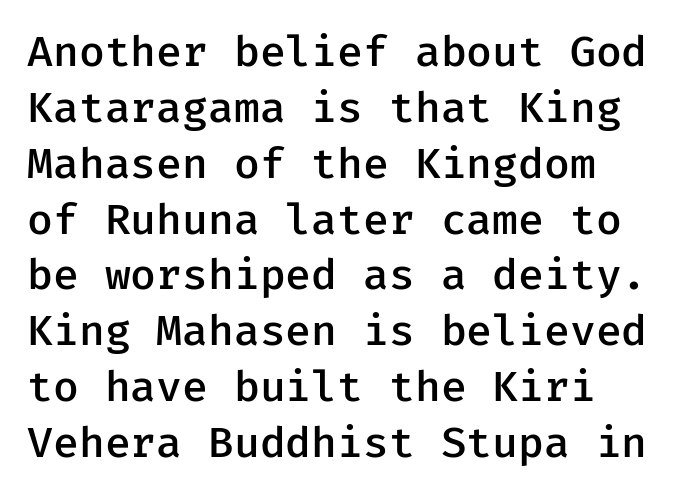
The image shows 42 px semibold sans-serif type, upright; set normal line spacing (1.33x), normal letter spacing, not underlined; low stroke contrast and a medium x-height.
